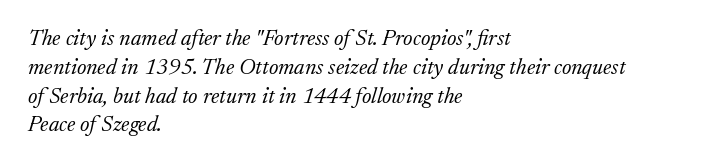
Q: Is the text bold? A: No.
Q: Is the text italic (slanted)? A: Yes, it leans right by about 17 degrees.
Q: Is the text underlined? A: No.
Q: How is the paragraph aligned? A: Left-aligned.
Q: Is the spacing between letters normal or unusually wide? A: Normal.
Q: Is the spacing between lines tight, normal or loose? A: Normal.
